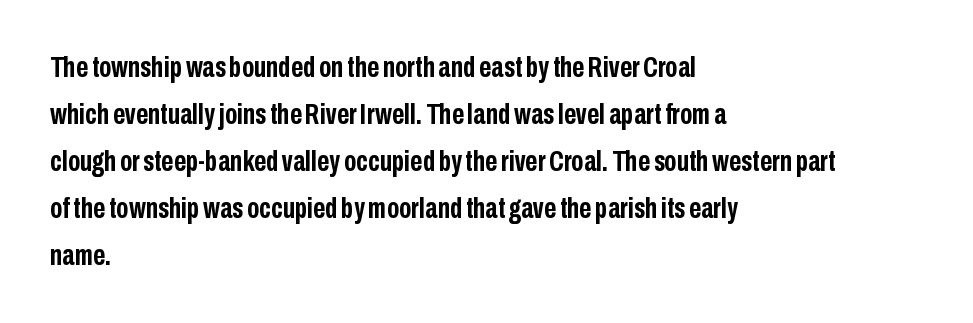
The type family on display is of the sans-serif kind. The lines in this sample share a left origin and differ only in where they stop. A normal amount of white space separates one row of letters from the next. Nope, not italic — everything's standing straight.
